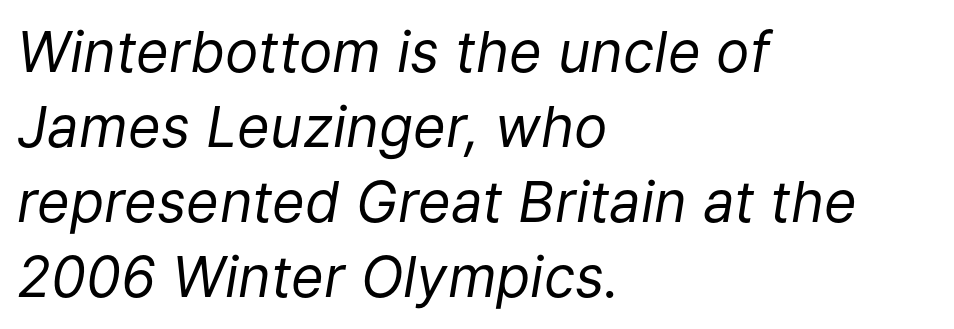
The image shows 56 px regular-weight type, italic (leaning right); set left-aligned, normal line spacing (1.34x), normal letter spacing, not underlined; low stroke contrast and a medium x-height.
